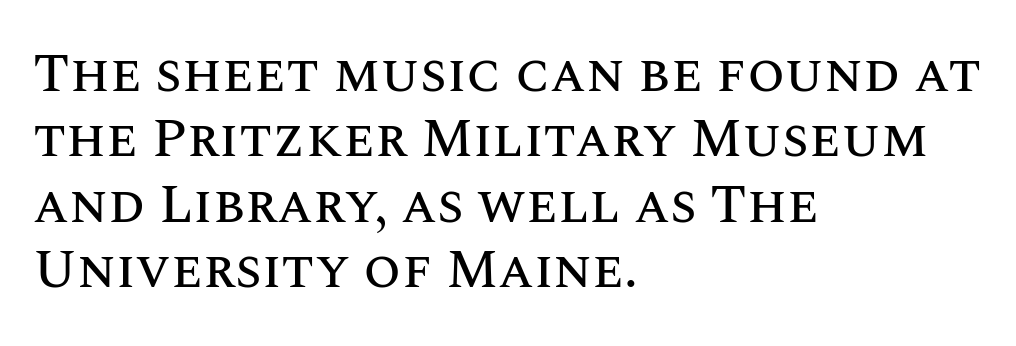
Q: Is the text italic (slanted)? A: No, it is upright.
Q: Is the text underlined? A: No.
Q: How is the paragraph aligned? A: Left-aligned.
Q: Is the spacing between letters normal or unusually wide? A: Normal.
Q: Width (condensed, normal, or wide)? A: Normal.
Q: Stroke contrast? A: Medium.
Q: x-height? A: Large.
Q: Monospaced? A: No.
